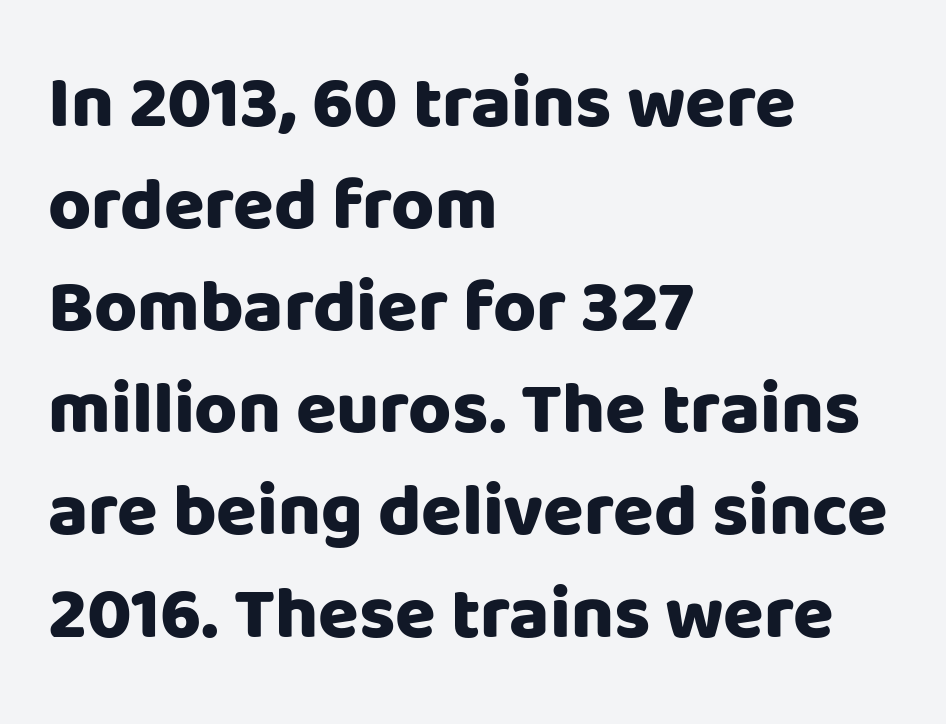
{"serif": "no", "italic": "no", "bold": "yes", "weight": "heavy", "width": "normal", "stroke_contrast": "low", "x_height": "large", "monospaced": "no", "underline": "no", "align": "left", "line_spacing": "normal", "line_spacing_ratio": 1.38, "letter_spacing": "normal", "letter_spacing_em": 0.0, "glyph_px": 74}
